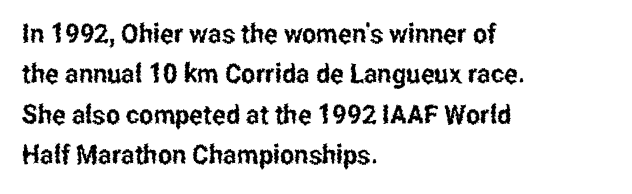
{"italic": "no", "underline": "no", "align": "left", "line_spacing": "normal", "line_spacing_ratio": 1.5, "letter_spacing": "normal", "letter_spacing_em": 0.0, "glyph_px": 27}
